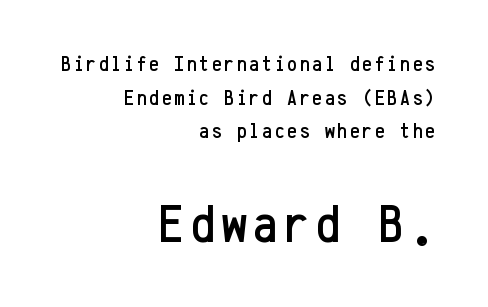
The face used here is monospaced, like something from a code editor. Check under the words: just untouched page. Look at the glyph heights: the lower group is clearly the bigger setting. Interline gaps are of average width in this sample. Caption: multi-line text, flush right, ragged left.
